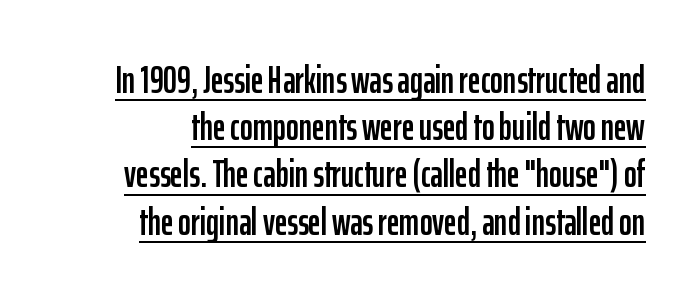
Q: Is the text italic (slanted)? A: No, it is upright.
Q: Is the typeface a serif or a sans-serif typeface? A: Sans-serif.
Q: Is the text underlined? A: Yes.
Q: How is the paragraph aligned? A: Right-aligned.
Q: Is the spacing between letters normal or unusually wide? A: Normal.
Q: Width (condensed, normal, or wide)? A: Condensed.
Q: Stroke contrast? A: Low.
Q: x-height? A: Medium.
Q: Monospaced? A: No.
